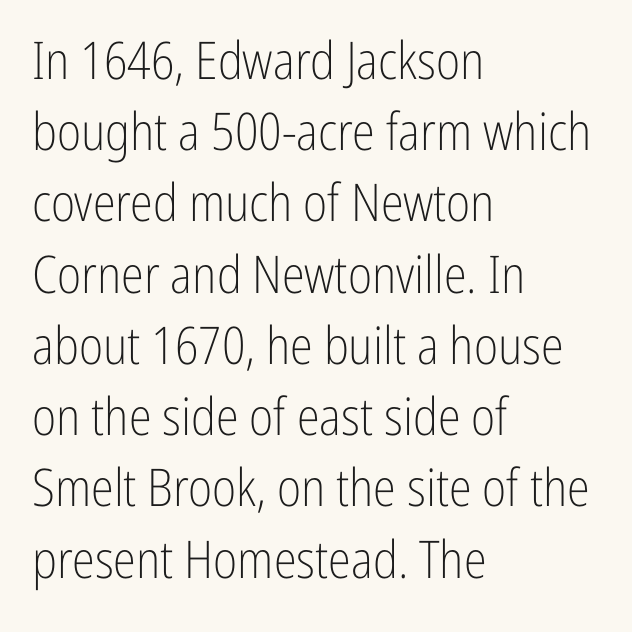
Q: Is the text bold? A: No.
Q: Is the text italic (slanted)? A: No, it is upright.
Q: Is the typeface a serif or a sans-serif typeface? A: Sans-serif.
Q: Is the text underlined? A: No.
Q: How is the paragraph aligned? A: Left-aligned.
Q: Is the spacing between letters normal or unusually wide? A: Normal.
Q: Is the spacing between lines tight, normal or loose? A: Normal.
Q: Width (condensed, normal, or wide)? A: Condensed.
Q: Stroke contrast? A: Low.
Q: x-height? A: Medium.
Q: Monospaced? A: No.
